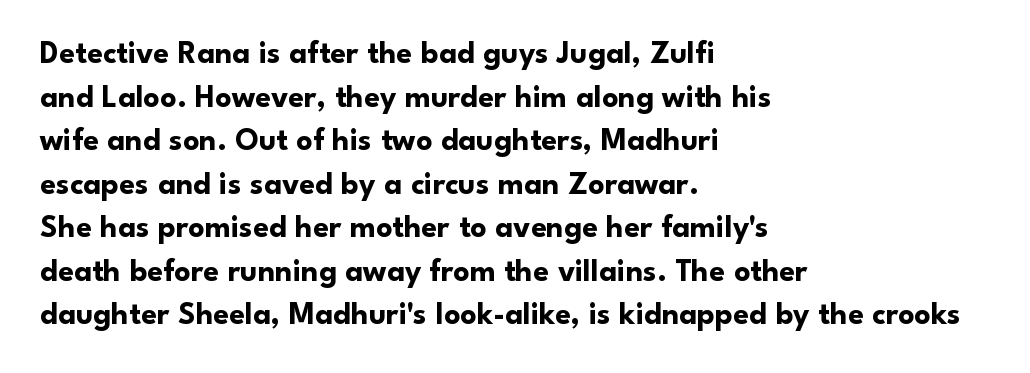
Q: Is the text bold? A: Yes.
Q: Is the text italic (slanted)? A: No, it is upright.
Q: Is the typeface a serif or a sans-serif typeface? A: Sans-serif.
Q: Is the text underlined? A: No.
Q: How is the paragraph aligned? A: Left-aligned.
Q: Is the spacing between letters normal or unusually wide? A: Normal.
Q: Is the spacing between lines tight, normal or loose? A: Normal.
Q: Width (condensed, normal, or wide)? A: Normal.
Q: Stroke contrast? A: Low.
Q: x-height? A: Small.
Q: Monospaced? A: No.
